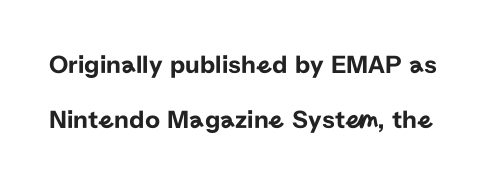
{"italic": "no", "underline": "no", "line_spacing": "loose", "line_spacing_ratio": 2.11, "letter_spacing": "normal", "letter_spacing_em": 0.0, "glyph_px": 26}
